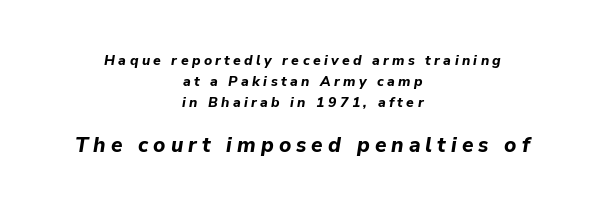
The image shows 21 px bold type, italic (leaning right); set centered, normal line spacing (1.51x), unusually wide letter spacing (+0.24 em), not underlined; the second (bottom) block is 1.5x larger.
